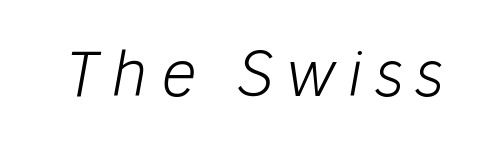
{"italic": "yes", "lean": "right", "slant_degrees": 10, "bold": "no", "weight": "light", "width": "normal", "stroke_contrast": "low", "x_height": "medium", "monospaced": "no", "underline": "no", "letter_spacing": "wide", "letter_spacing_em": 0.21, "glyph_px": 62}
